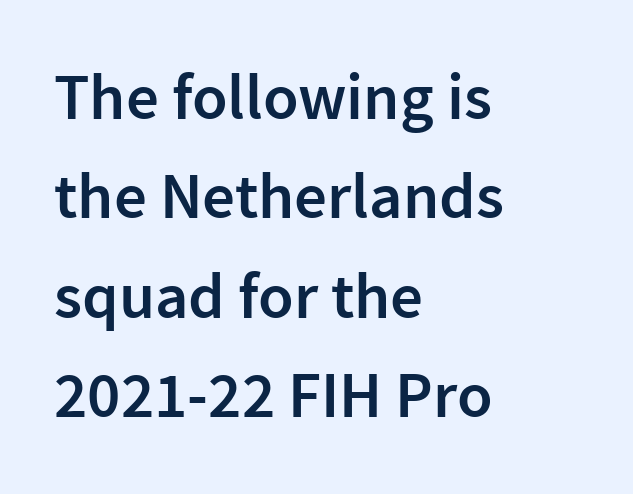
The image shows 65 px semibold sans-serif type, upright; set left-aligned, normal line spacing (1.53x), normal letter spacing, not underlined; low stroke contrast and a medium x-height.
